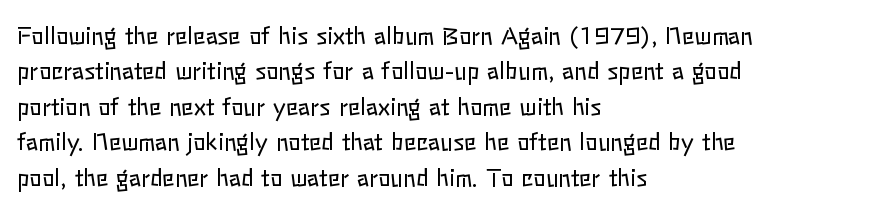
{"italic": "no", "bold": "no", "underline": "no", "align": "left", "line_spacing": "normal", "line_spacing_ratio": 1.54, "letter_spacing": "normal", "letter_spacing_em": 0.0, "glyph_px": 23}
